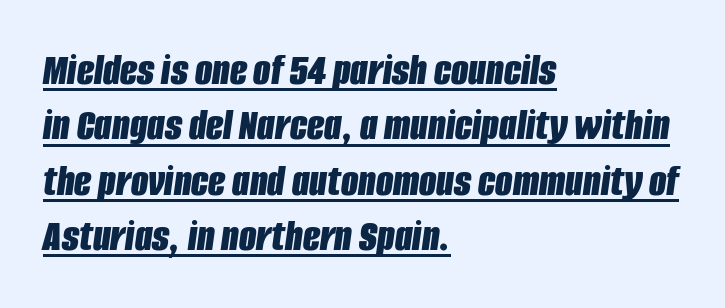
{"italic": "yes", "lean": "right", "slant_degrees": 8, "bold": "yes", "weight": "bold", "width": "condensed", "stroke_contrast": "low", "x_height": "large", "monospaced": "no", "underline": "yes", "align": "left", "line_spacing_ratio": 1.23, "letter_spacing": "normal", "letter_spacing_em": 0.0, "glyph_px": 45}
